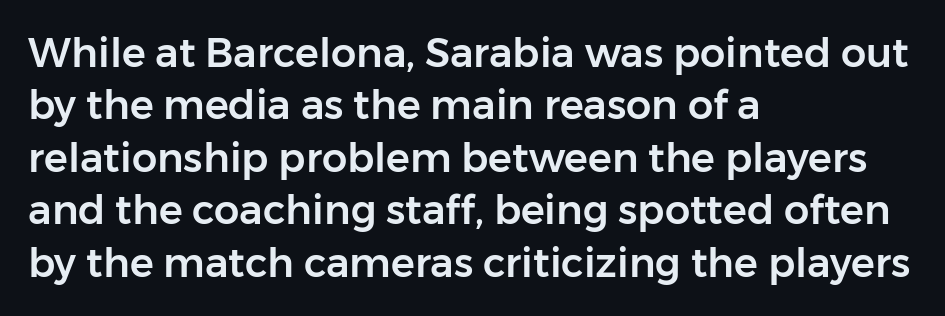
Q: Is the text italic (slanted)? A: No, it is upright.
Q: Is the typeface a serif or a sans-serif typeface? A: Sans-serif.
Q: Is the text underlined? A: No.
Q: How is the paragraph aligned? A: Left-aligned.
Q: Is the spacing between letters normal or unusually wide? A: Normal.
Q: Is the spacing between lines tight, normal or loose? A: Normal.
Q: Width (condensed, normal, or wide)? A: Normal.
Q: Stroke contrast? A: Low.
Q: x-height? A: Medium.
Q: Monospaced? A: No.
